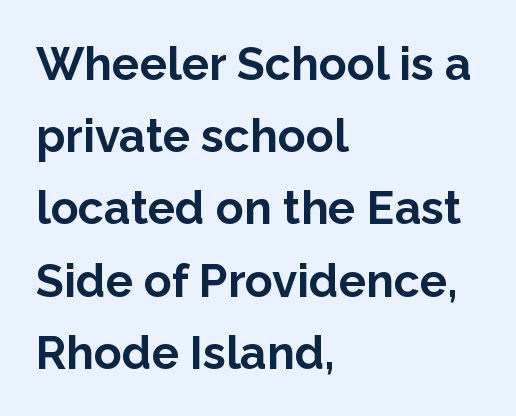
The image shows 46 px bold sans-serif type, upright; set left-aligned, normal line spacing (1.57x), normal letter spacing, not underlined; low stroke contrast and a medium x-height.
